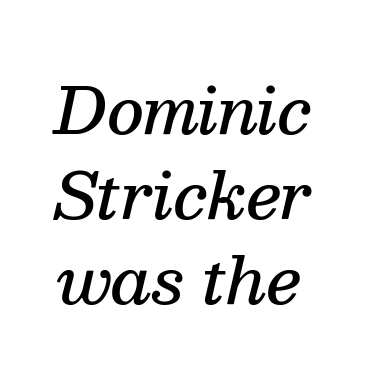
The image shows 63 px semibold serif type, italic (leaning right); set normal line spacing (1.35x), normal letter spacing, not underlined; medium stroke contrast and a medium x-height.
